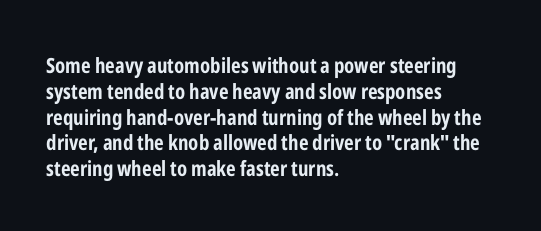
The image shows 21 px bold type, upright; set left-aligned, line spacing 1.23x, normal letter spacing, not underlined.
